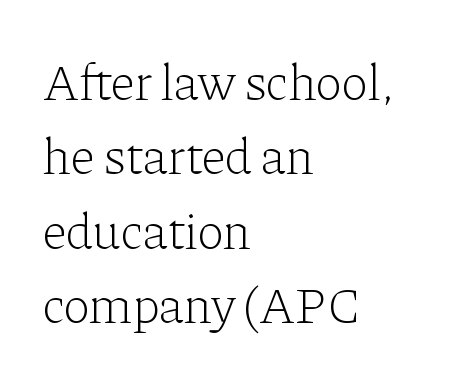
Proportional: the letters do not fall into vertical columns. Visually the block forms a straight wall on the left and a jagged coastline on the right. Ordinary non-slanted type is in use. This rendering features lettering with no underline. Letter spacing: default. To sum up the face: it has serifs.
